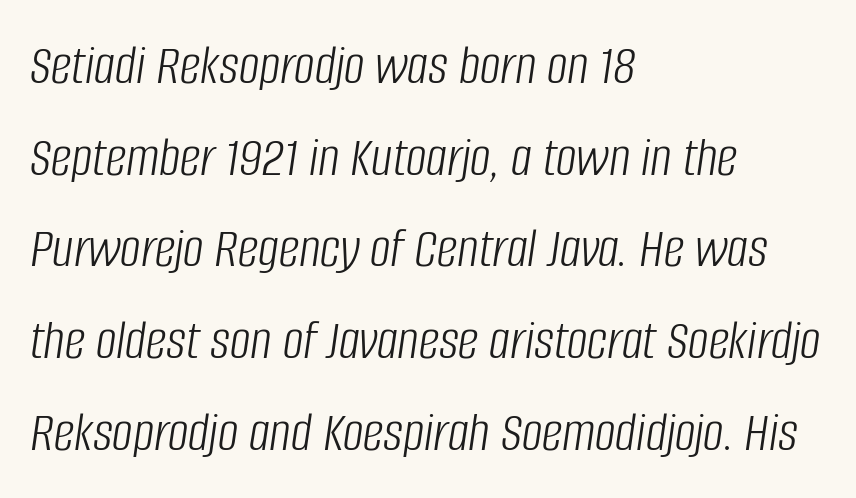
{"italic": "yes", "lean": "right", "slant_degrees": 8, "bold": "no", "weight": "light", "width": "condensed", "stroke_contrast": "low", "x_height": "large", "monospaced": "no", "underline": "no", "align": "left", "line_spacing": "normal", "line_spacing_ratio": 1.58, "letter_spacing": "normal", "letter_spacing_em": 0.0, "glyph_px": 58}
